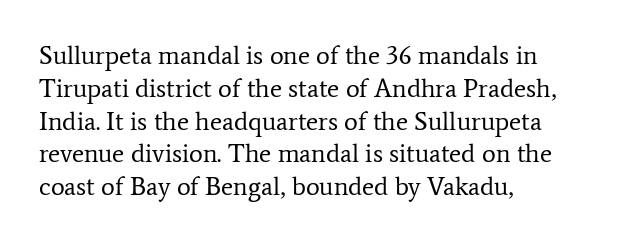
The image shows 26 px text type, upright; set left-aligned, normal line spacing (1.26x), normal letter spacing, not underlined.
